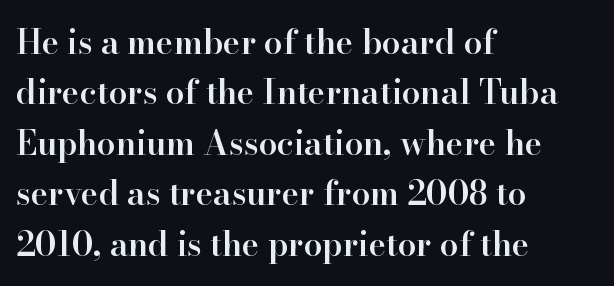
{"serif": "yes", "italic": "no", "bold": "semi", "weight": "semibold", "width": "normal", "stroke_contrast": "high", "x_height": "small", "monospaced": "no", "underline": "no", "align": "left", "line_spacing": "normal", "line_spacing_ratio": 1.53, "letter_spacing": "normal", "letter_spacing_em": 0.0, "glyph_px": 33}
